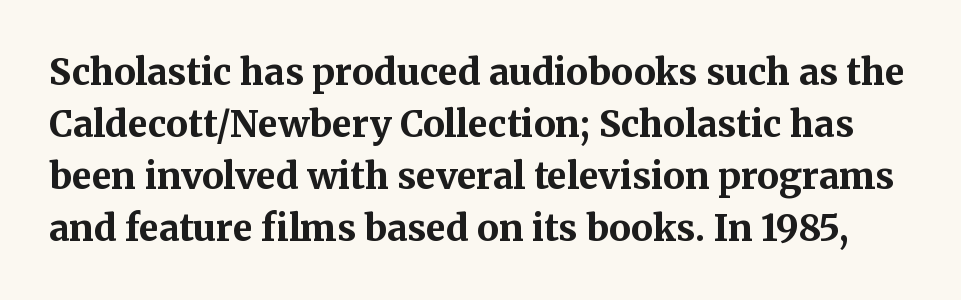
Note the varied advance widths — an 'i' is clearly narrower than an 'm'. Underline: absent. Regarding serifs, this sample has them. It's the straight-up-and-down kind of type.
